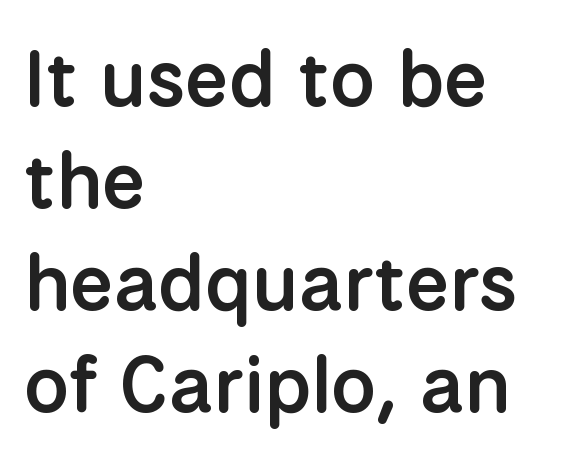
{"serif": "no", "italic": "no", "bold": "semi", "weight": "semibold", "width": "normal", "stroke_contrast": "low", "x_height": "medium", "monospaced": "no", "underline": "no", "align": "left", "line_spacing": "normal", "line_spacing_ratio": 1.29, "letter_spacing": "normal", "letter_spacing_em": 0.0, "glyph_px": 79}
